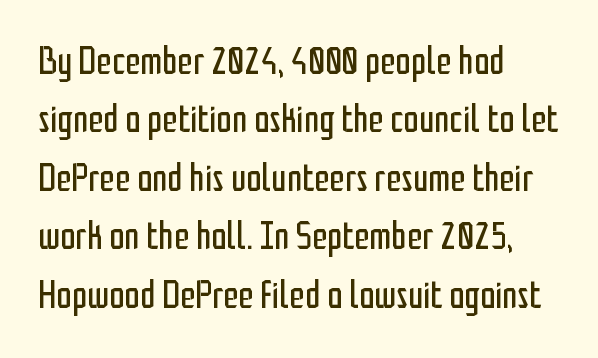
Q: Is the text bold? A: No.
Q: Is the text italic (slanted)? A: No, it is upright.
Q: Is the typeface a serif or a sans-serif typeface? A: Sans-serif.
Q: Is the text underlined? A: No.
Q: How is the paragraph aligned? A: Left-aligned.
Q: Is the spacing between letters normal or unusually wide? A: Normal.
Q: Is the spacing between lines tight, normal or loose? A: Normal.
Q: Width (condensed, normal, or wide)? A: Condensed.
Q: Stroke contrast? A: Low.
Q: x-height? A: Medium.
Q: Monospaced? A: No.
